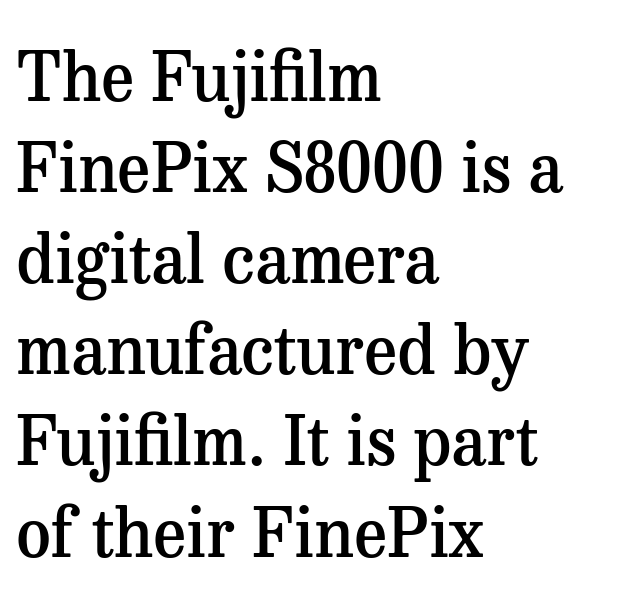
Whoever set this chose a conventional vertical rhythm. No italicization has been applied; the sample stays upright. These lines stack with their left ends in a neat column. No word sits above an underline. A typesetter would call this proportional, since set widths differ per character. Examine the stroke ends and you'll spot serifs.
